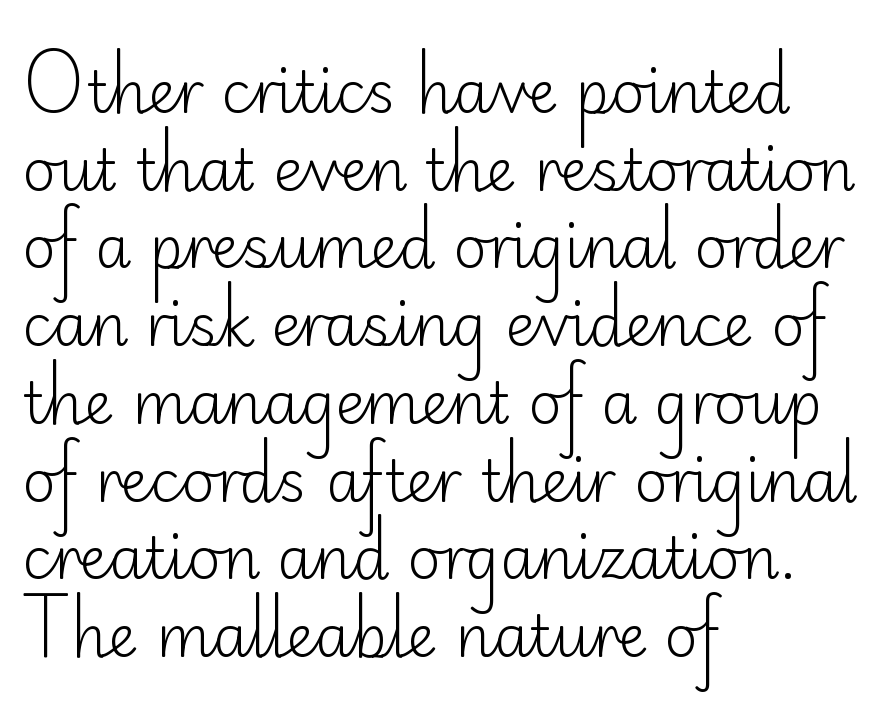
{"serif": "no", "italic": "no", "bold": "no", "weight": "light", "width": "normal", "stroke_contrast": "low", "x_height": "small", "monospaced": "no", "underline": "no", "align": "left", "line_spacing": "normal", "line_spacing_ratio": 1.34, "letter_spacing": "normal", "letter_spacing_em": 0.0, "glyph_px": 58}
